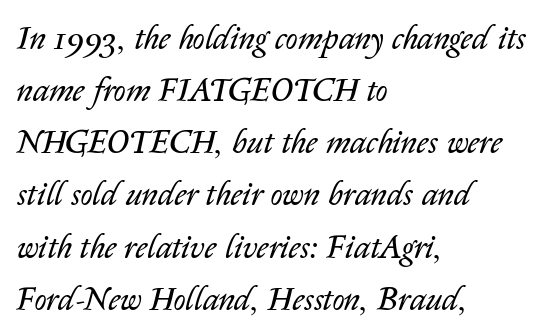
{"italic": "yes", "lean": "right", "slant_degrees": 14, "bold": "no", "weight": "regular", "width": "normal", "stroke_contrast": "low", "x_height": "medium", "monospaced": "no", "underline": "no", "align": "left", "line_spacing": "normal", "line_spacing_ratio": 1.58, "letter_spacing": "normal", "letter_spacing_em": 0.0, "glyph_px": 33}
